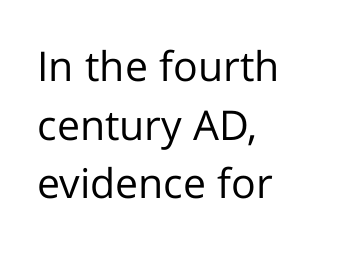
The image shows 41 px regular-weight sans-serif type, upright; set left-aligned, normal line spacing (1.43x), normal letter spacing, not underlined; low stroke contrast and a medium x-height.
